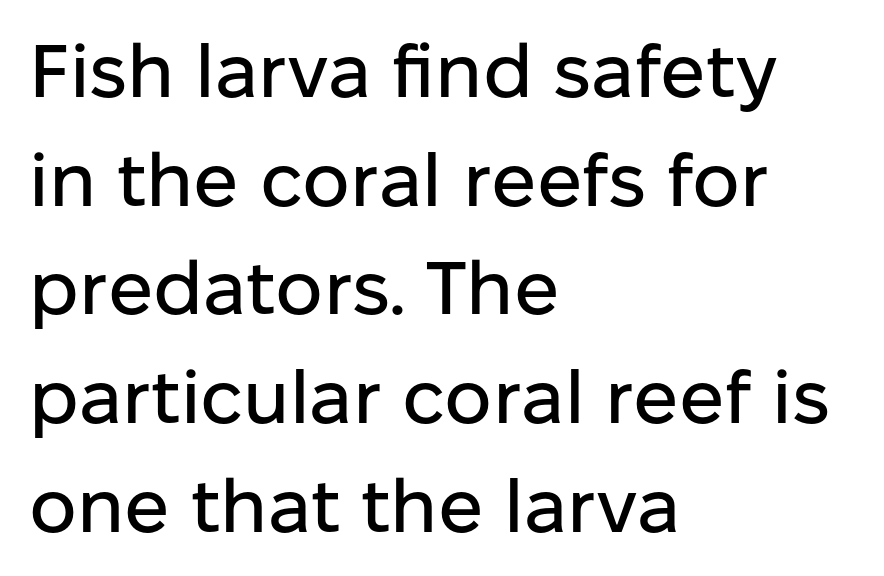
{"serif": "no", "italic": "no", "width": "normal", "stroke_contrast": "low", "x_height": "medium", "monospaced": "no", "underline": "no", "align": "left", "line_spacing": "normal", "line_spacing_ratio": 1.45, "letter_spacing": "normal", "letter_spacing_em": 0.0, "glyph_px": 75}
